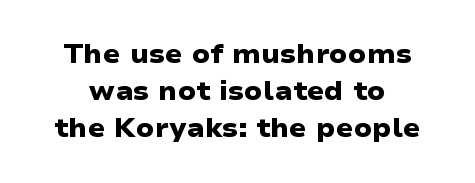
Q: Is the text bold? A: Yes.
Q: Is the text underlined? A: No.
Q: Is the spacing between letters normal or unusually wide? A: Normal.
Q: Is the spacing between lines tight, normal or loose? A: Normal.
